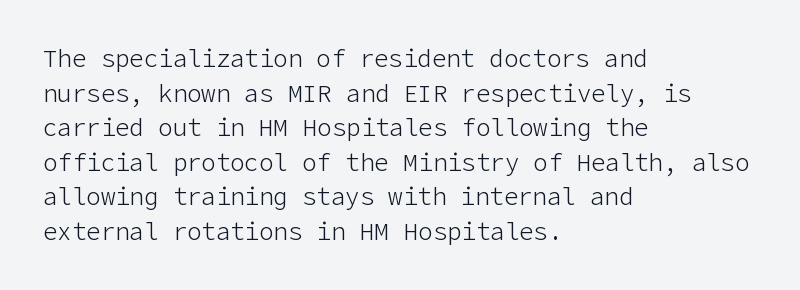
{"italic": "no", "bold": "no", "underline": "no", "align": "left", "line_spacing": "normal", "line_spacing_ratio": 1.44, "letter_spacing": "normal", "letter_spacing_em": 0.0, "glyph_px": 24}
